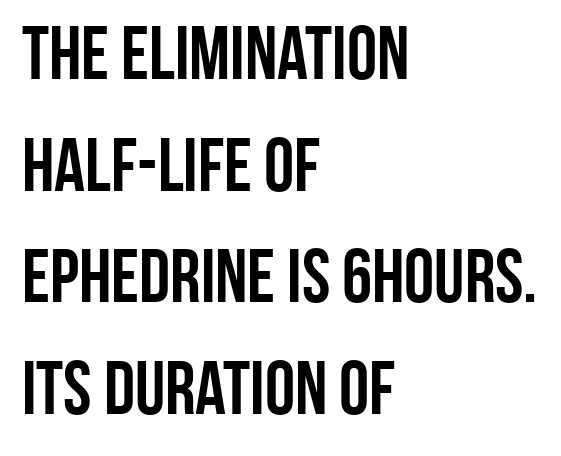
The face used here is proportionally spaced, like ordinary book or web type. The strip under each line holds only bare page. Students, note that the glyphs here touch the page at normal intervals. Unlike italic type, these characters show no tilt at all.
